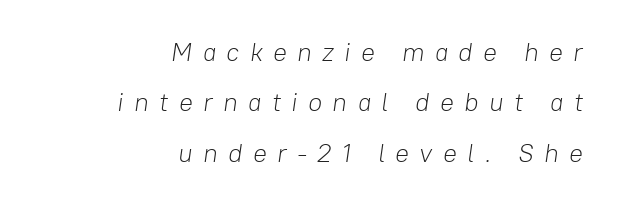
The image shows 26 px text type, italic (leaning right); set right-aligned, loose line spacing (1.94x), unusually wide letter spacing (+0.39 em), not underlined.
